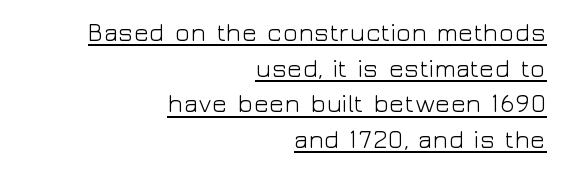
The image shows 25 px text type, upright; set right-aligned, normal line spacing (1.43x), normal letter spacing, underlined.
